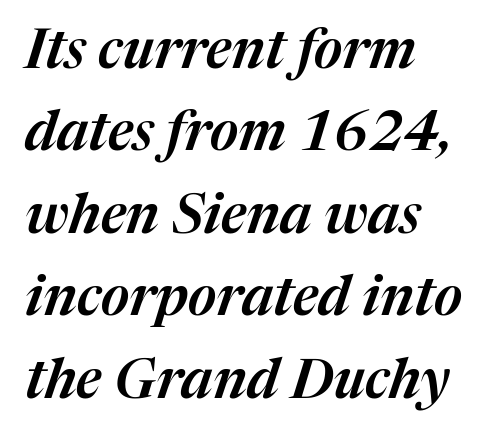
The image shows 55 px text type, italic (leaning right); set left-aligned, normal line spacing (1.5x), normal letter spacing, not underlined; medium stroke contrast and a medium x-height.
